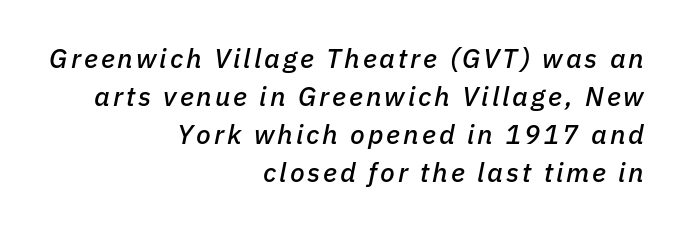
{"italic": "yes", "lean": "right", "slant_degrees": 11, "underline": "no", "align": "right", "line_spacing": "normal", "line_spacing_ratio": 1.41, "glyph_px": 27}
